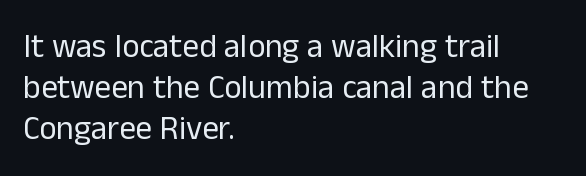
The image shows 33 px regular-weight sans-serif type, upright; set left-aligned, line spacing 1.24x, normal letter spacing, not underlined; low stroke contrast and a medium x-height.
